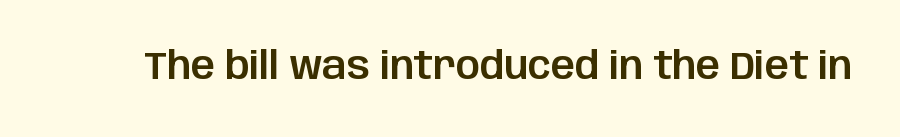
The image shows 38 px sans-serif type, upright; set normal letter spacing, not underlined; low stroke contrast and a large x-height.
